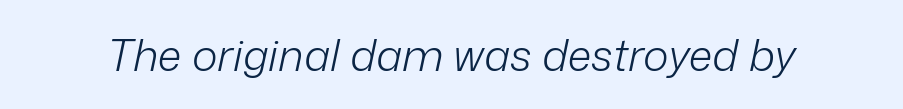
Q: Is the text bold? A: No.
Q: Is the text italic (slanted)? A: Yes, it leans right by about 12 degrees.
Q: Is the text underlined? A: No.
Q: Is the spacing between letters normal or unusually wide? A: Normal.
Q: Width (condensed, normal, or wide)? A: Normal.
Q: Stroke contrast? A: Low.
Q: x-height? A: Medium.
Q: Monospaced? A: No.
